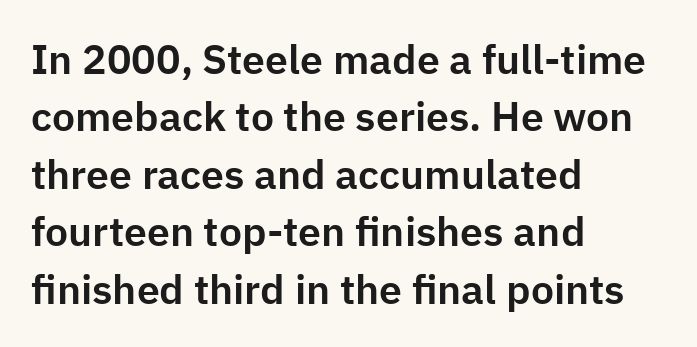
The image shows 41 px sans-serif type, upright; set left-aligned, normal line spacing (1.4x), normal letter spacing, not underlined; low stroke contrast and a medium x-height.
